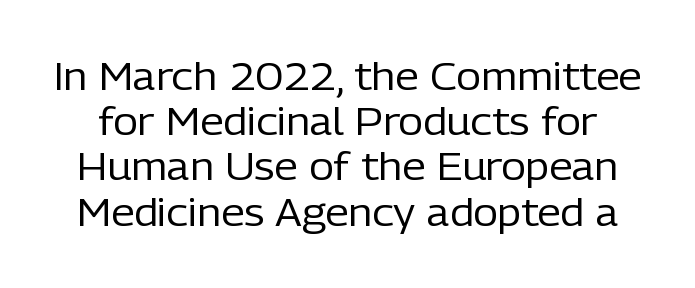
I'd call this a sans setting — the letters go barefoot. You could not count columns in this text — the font is proportionally spaced. These lines were composed using upright roman letters. The specimen omits any rule beneath the text block's lines. The strokes are not fattened; the text isn't bold.
